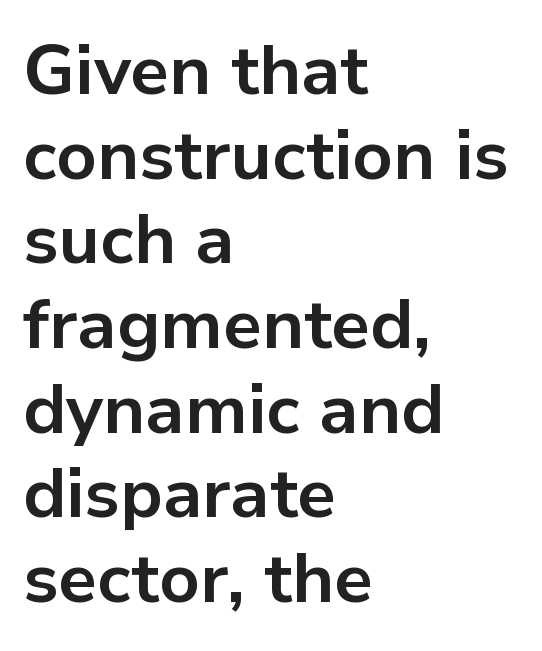
Every row of glyphs begins at an identical x-position on the left. Heavy-handed strokes throughout: this text is bold. Letters rest on an invisible, unmarked baseline. Each letter keeps its own natural width here, so spacing adapts to shape. The face used here is a sans, in the tradition of grotesques and geometrics. These lines were composed using upright roman letters.
